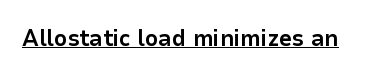
Heavy, bold letterforms. A rule runs beneath these lines of type. The type is set solid horizontally, with unmodified tracking. The lettering stays uniformly vertical, giving the passage a roman look.
